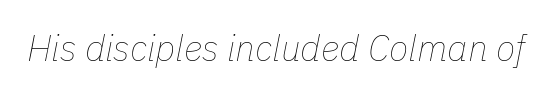
Varying glyph widths throughout — classic text-font behaviour. The face looks like a standard text weight, possibly lighter. The baseline area is clear. The horizontal fit of the characters is conventional and even.
